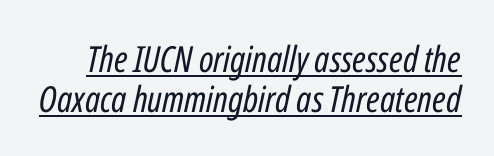
Honestly, the underline is the first thing you notice here. The weight tops out at a normal text grade. The letterforms sit shoulder to shoulder at normal distance. The rendering applies a slant to the glyphs.
